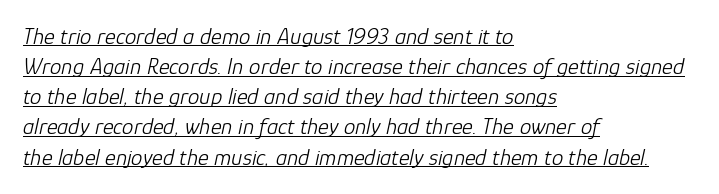
{"italic": "yes", "lean": "right", "slant_degrees": 12, "bold": "no", "underline": "yes", "align": "left", "line_spacing": "normal", "line_spacing_ratio": 1.31, "letter_spacing": "normal", "letter_spacing_em": 0.0, "glyph_px": 23}
